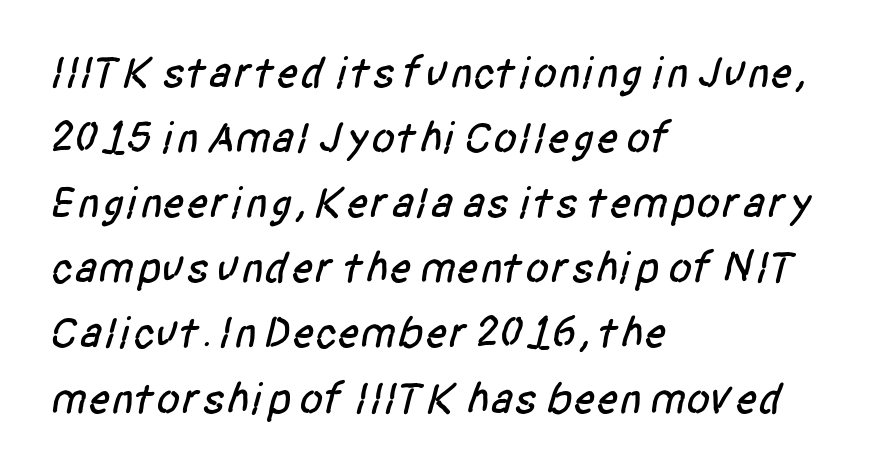
Q: Is the typeface a serif or a sans-serif typeface? A: Sans-serif.
Q: Is the text underlined? A: No.
Q: How is the paragraph aligned? A: Left-aligned.
Q: Is the spacing between letters normal or unusually wide? A: Normal.
Q: Is the spacing between lines tight, normal or loose? A: Normal.
Q: Width (condensed, normal, or wide)? A: Condensed.
Q: Stroke contrast? A: Low.
Q: x-height? A: Large.
Q: Monospaced? A: No.
